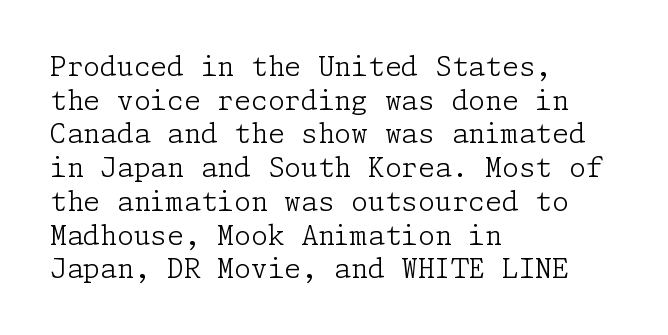
Whoever set this chose a conventional vertical rhythm. Each stroke keeps to a modest, everyday thickness or less. Is there any slant? The stems are plumb. Any mark beneath the type? The region is blank. Horizontal alignment here is leftward, the default for most running prose.
